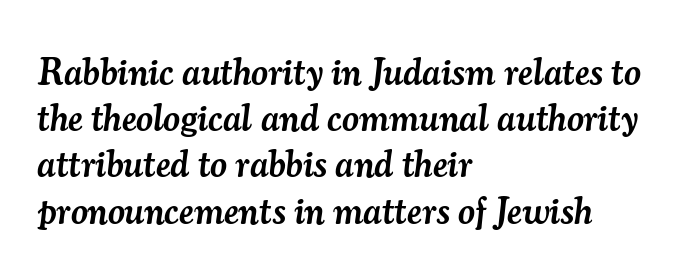
{"serif": "yes", "italic": "yes", "lean": "right", "slant_degrees": 7, "bold": "semi", "weight": "semibold", "width": "normal", "stroke_contrast": "medium", "x_height": "small", "monospaced": "no", "underline": "no", "align": "left", "line_spacing": "normal", "line_spacing_ratio": 1.25, "letter_spacing": "normal", "letter_spacing_em": 0.0, "glyph_px": 37}
